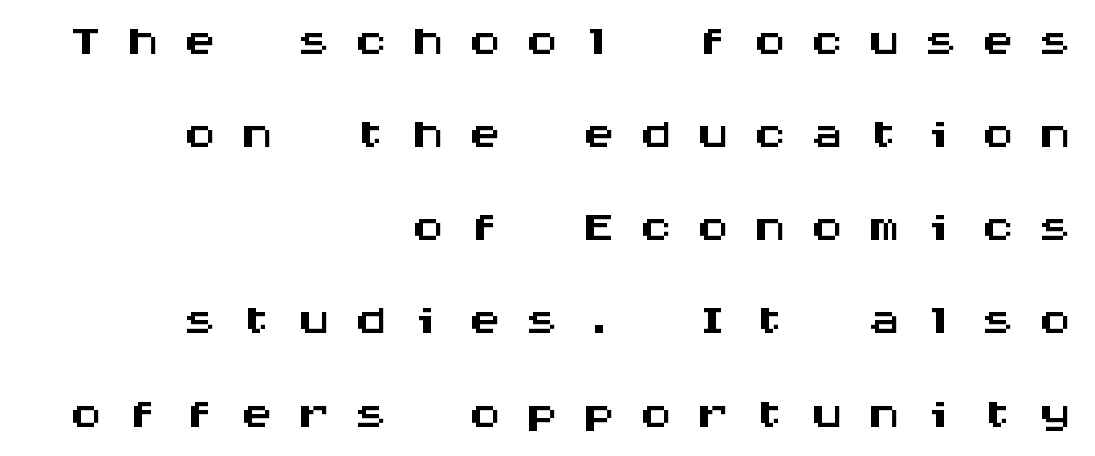
{"serif": "no", "italic": "no", "width": "wide", "stroke_contrast": "medium", "x_height": "large", "monospaced": "yes", "underline": "no", "align": "right", "line_spacing": "normal", "line_spacing_ratio": 1.39, "letter_spacing": "wide", "letter_spacing_em": 0.35, "glyph_px": 67}
